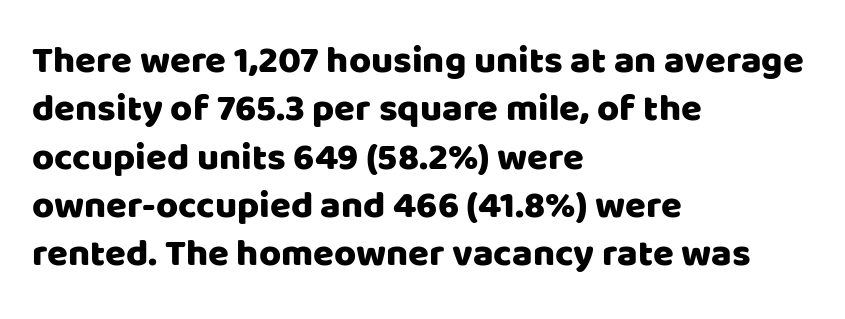
The image shows 38 px sans-serif type, upright; set left-aligned, normal line spacing (1.27x), normal letter spacing, not underlined; low stroke contrast and a large x-height.
